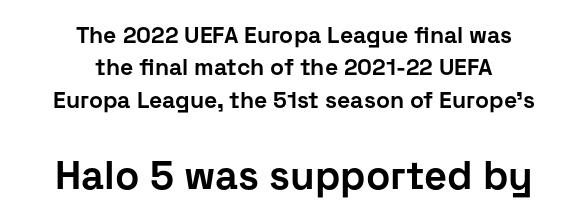
The image shows 40 px bold sans-serif type, upright; set centered, normal line spacing (1.41x), normal letter spacing, not underlined; the second (bottom) block is 1.74x larger; low stroke contrast and a medium x-height.
